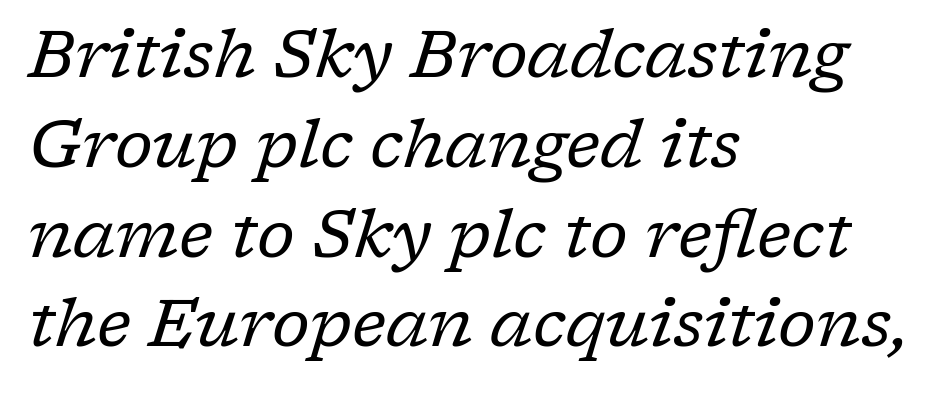
Q: Is the text bold? A: No.
Q: Is the text italic (slanted)? A: Yes, it leans right by about 17 degrees.
Q: Is the typeface a serif or a sans-serif typeface? A: Serif.
Q: Is the text underlined? A: No.
Q: How is the paragraph aligned? A: Left-aligned.
Q: Is the spacing between letters normal or unusually wide? A: Normal.
Q: Is the spacing between lines tight, normal or loose? A: Normal.
Q: Width (condensed, normal, or wide)? A: Normal.
Q: Stroke contrast? A: Low.
Q: x-height? A: Medium.
Q: Monospaced? A: No.
